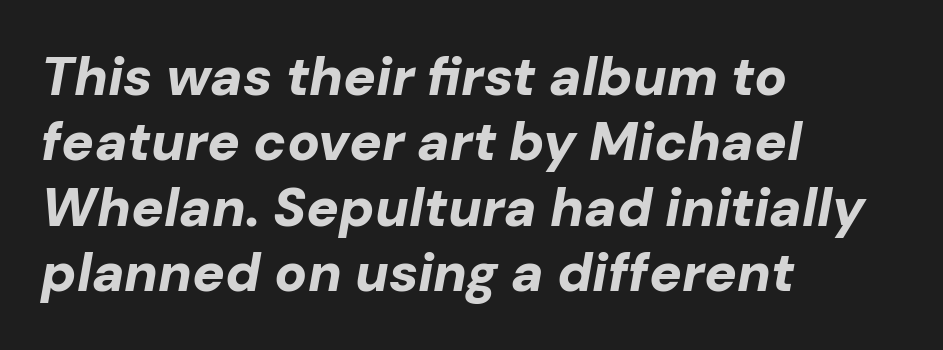
The image shows 54 px bold type, italic (leaning right); set left-aligned, line spacing 1.21x, normal letter spacing, not underlined; low stroke contrast and a medium x-height.
